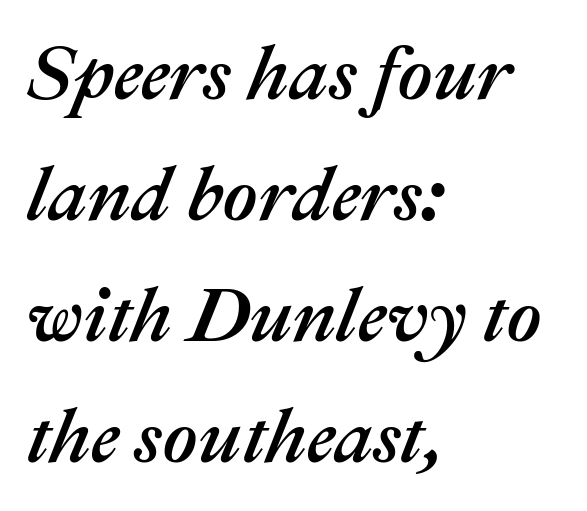
The image shows 76 px text type, italic (leaning right); set left-aligned, normal line spacing (1.59x), normal letter spacing, not underlined; medium stroke contrast and a medium x-height.
